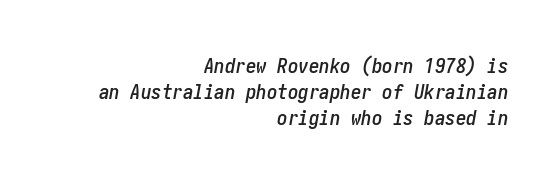
{"italic": "yes", "lean": "right", "slant_degrees": 10, "underline": "no", "align": "right", "line_spacing": "normal", "line_spacing_ratio": 1.25, "letter_spacing": "normal", "letter_spacing_em": 0.0, "glyph_px": 21}
